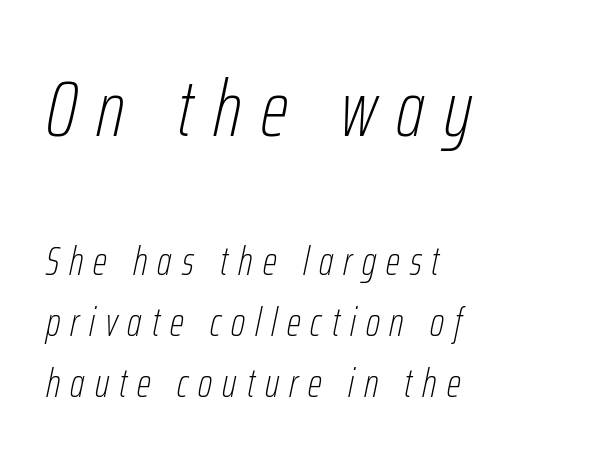
Q: Is the text bold? A: No.
Q: Is the text italic (slanted)? A: Yes, it leans right by about 12 degrees.
Q: Is the text underlined? A: No.
Q: How is the paragraph aligned? A: Left-aligned.
Q: Is the spacing between letters normal or unusually wide? A: Unusually wide.
Q: Is the spacing between lines tight, normal or loose? A: Normal.
Q: Which block of text is set in a larger size, the first (top) or the second (bottom)? A: The first (top) one.
Q: Width (condensed, normal, or wide)? A: Condensed.
Q: Stroke contrast? A: Low.
Q: x-height? A: Medium.
Q: Monospaced? A: No.
